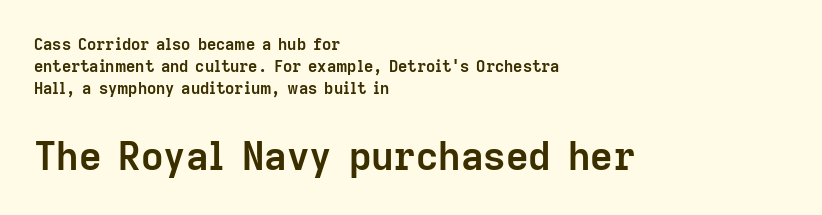
Quick note: underline off. Each word holds together tightly as a unit, with standard inter-letter gaps. The font's upright variant was chosen for this text. The typesetter chose a ragged-right arrangement here.
